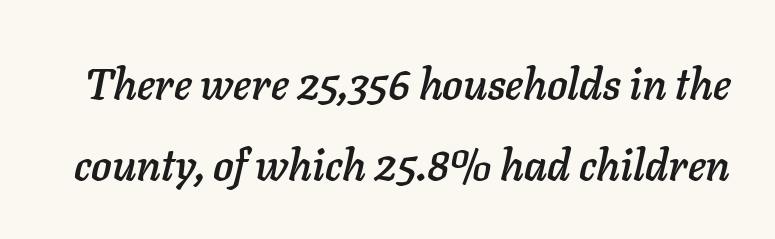
The foot of each line stays bare and open. Proportional: the letters do not fall into vertical columns. Short note: letters normally spaced. These lines were composed using italics.
